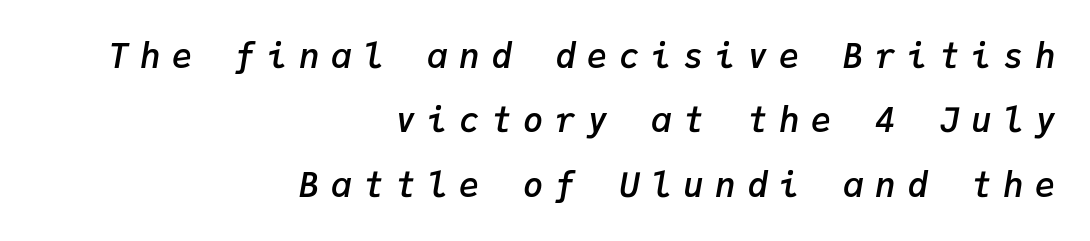
Reading down the block, your eye finds every line finishing at a fixed right position. Nobody drew a line under any word here. These lines have a slow, spaced-out rhythm from letter to letter. As a designer I'd log this as weight 600, semibold. Every character here occupies the same horizontal width, giving the sample a typewriter-like rhythm. The typography opts for an oblique posture over an upright one.
